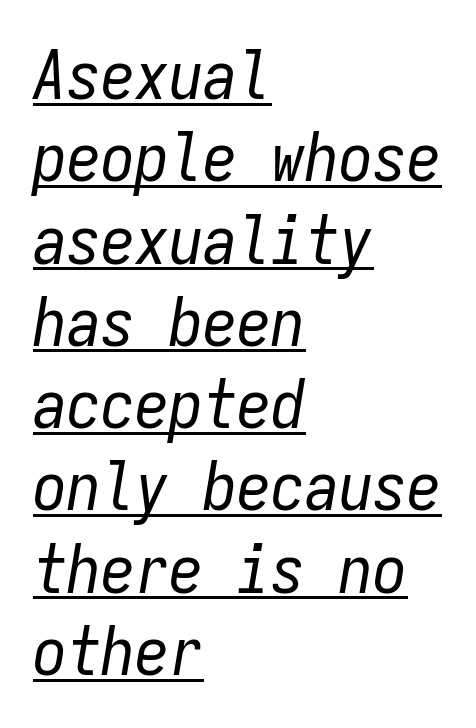
Q: Is the text bold? A: No.
Q: Is the text italic (slanted)? A: Yes, it leans right by about 9 degrees.
Q: Is the text underlined? A: Yes.
Q: How is the paragraph aligned? A: Left-aligned.
Q: Is the spacing between letters normal or unusually wide? A: Normal.
Q: Width (condensed, normal, or wide)? A: Condensed.
Q: Stroke contrast? A: Low.
Q: x-height? A: Medium.
Q: Monospaced? A: Yes.
